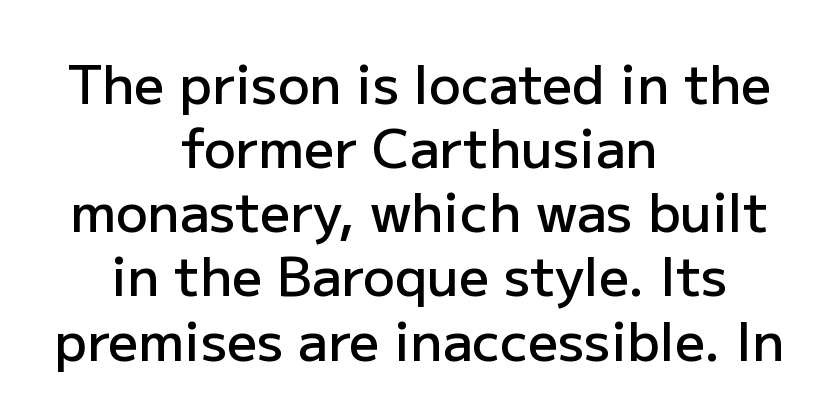
Q: Is the text bold? A: Semi-bold.
Q: Is the text italic (slanted)? A: No, it is upright.
Q: Is the typeface a serif or a sans-serif typeface? A: Sans-serif.
Q: Is the text underlined? A: No.
Q: How is the paragraph aligned? A: Centered.
Q: Is the spacing between letters normal or unusually wide? A: Normal.
Q: Width (condensed, normal, or wide)? A: Normal.
Q: Stroke contrast? A: Low.
Q: x-height? A: Medium.
Q: Monospaced? A: No.
